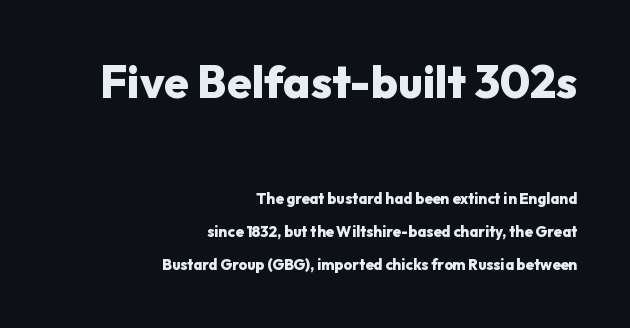
{"serif": "no", "italic": "no", "bold": "yes", "weight": "heavy", "width": "normal", "stroke_contrast": "low", "x_height": "medium", "monospaced": "no", "underline": "no", "align": "right", "line_spacing": "loose", "line_spacing_ratio": 2.22, "letter_spacing": "normal", "letter_spacing_em": 0.0, "larger_block": "first", "size_ratio": 3.0, "glyph_px": 45}
